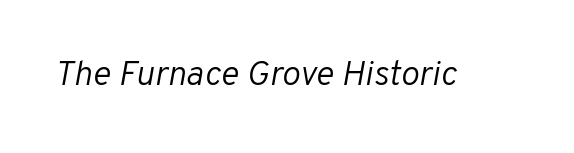
Q: Is the text bold? A: No.
Q: Is the text italic (slanted)? A: Yes, it leans right by about 10 degrees.
Q: Is the text underlined? A: No.
Q: Is the spacing between letters normal or unusually wide? A: Normal.
Q: Width (condensed, normal, or wide)? A: Normal.
Q: Stroke contrast? A: Low.
Q: x-height? A: Medium.
Q: Monospaced? A: No.
